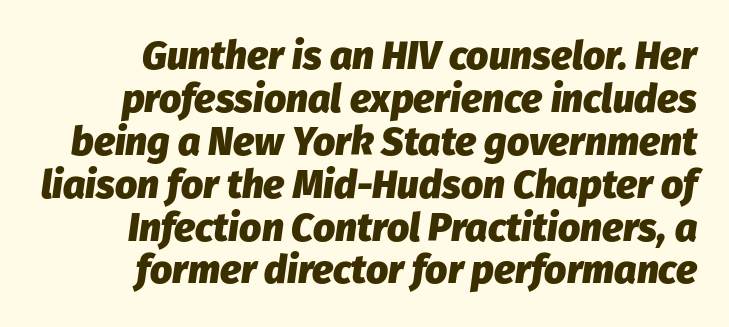
The characters look thick and weighty, a clear bold. Where is the straight margin? On the right. A typesetter would mark this as italic. Glance below the letters and you will spot only blank space.
